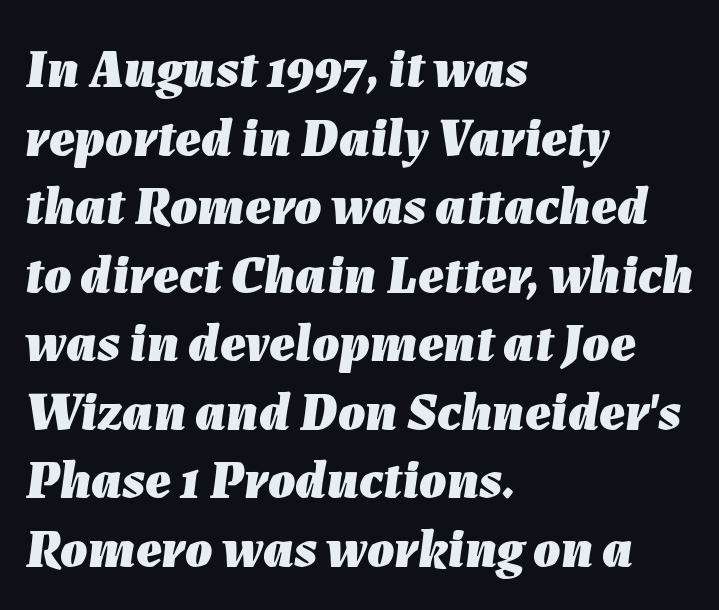
{"italic": "yes", "lean": "right", "slant_degrees": 7, "bold": "yes", "weight": "heavy", "width": "normal", "stroke_contrast": "low", "x_height": "medium", "monospaced": "no", "underline": "no", "align": "left", "line_spacing": "normal", "line_spacing_ratio": 1.27, "letter_spacing": "normal", "letter_spacing_em": 0.0, "glyph_px": 54}
